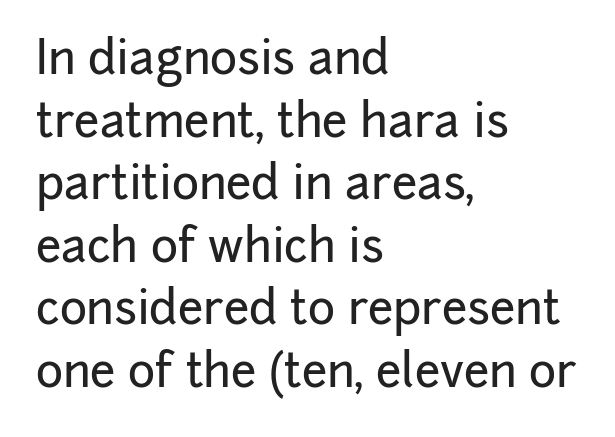
The image shows 46 px sans-serif type, upright; set left-aligned, normal line spacing (1.36x), normal letter spacing, not underlined; low stroke contrast and a medium x-height.
